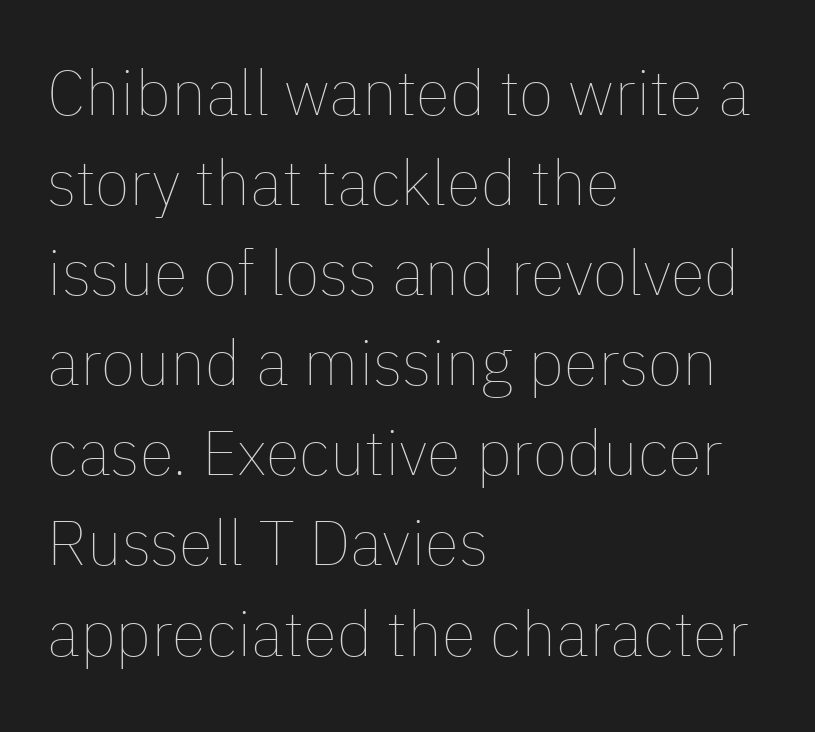
The image shows 63 px thin type, upright; set left-aligned, normal line spacing (1.43x), normal letter spacing, not underlined; low stroke contrast and a medium x-height.
